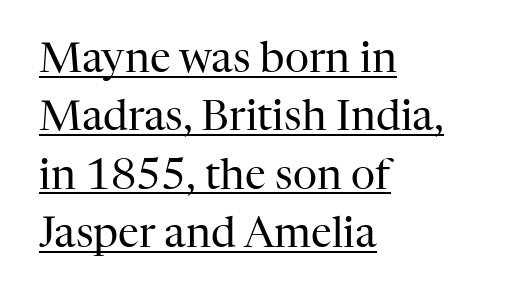
The image shows 42 px regular-weight serif type, upright; set left-aligned, normal line spacing (1.39x), normal letter spacing, underlined; high stroke contrast and a medium x-height.
